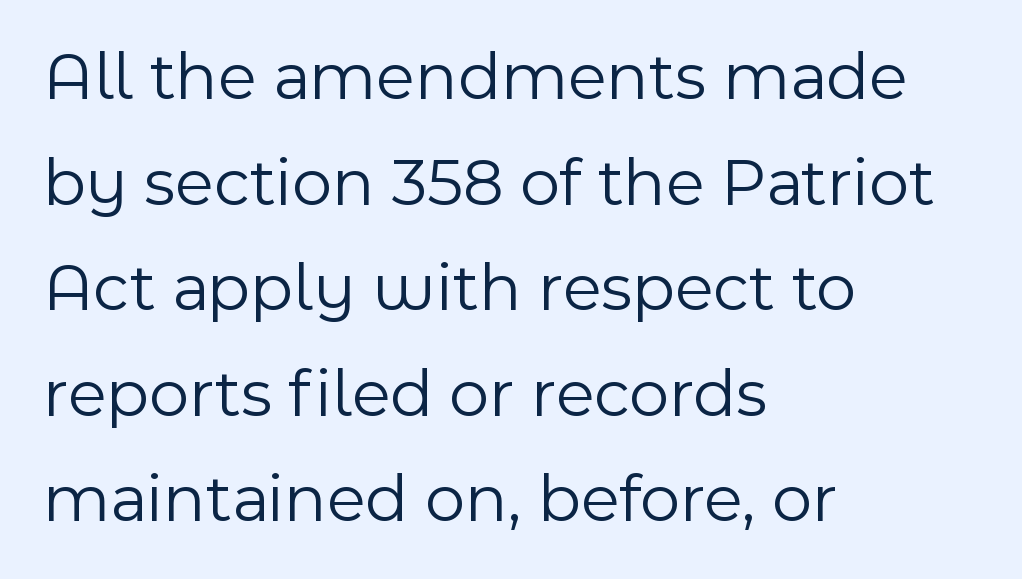
Q: Is the text bold? A: No.
Q: Is the text italic (slanted)? A: No, it is upright.
Q: Is the typeface a serif or a sans-serif typeface? A: Sans-serif.
Q: Is the text underlined? A: No.
Q: How is the paragraph aligned? A: Left-aligned.
Q: Is the spacing between letters normal or unusually wide? A: Normal.
Q: Is the spacing between lines tight, normal or loose? A: Normal.
Q: Width (condensed, normal, or wide)? A: Normal.
Q: x-height? A: Medium.
Q: Monospaced? A: No.
